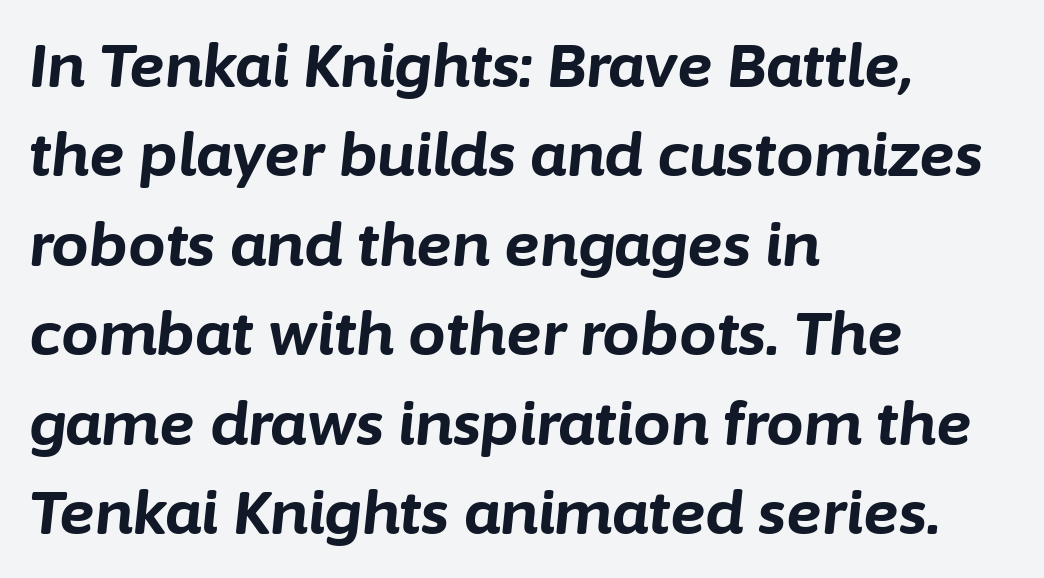
The image shows 60 px bold type, italic (leaning right); set left-aligned, normal line spacing (1.49x), normal letter spacing, not underlined; low stroke contrast and a medium x-height.
